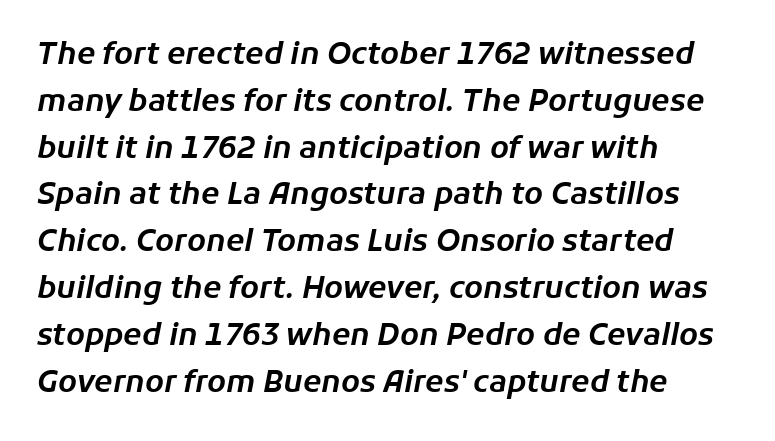
{"italic": "yes", "lean": "right", "slant_degrees": 11, "width": "normal", "stroke_contrast": "low", "x_height": "medium", "monospaced": "no", "underline": "no", "align": "left", "line_spacing": "normal", "line_spacing_ratio": 1.56, "letter_spacing": "normal", "letter_spacing_em": 0.0, "glyph_px": 30}
